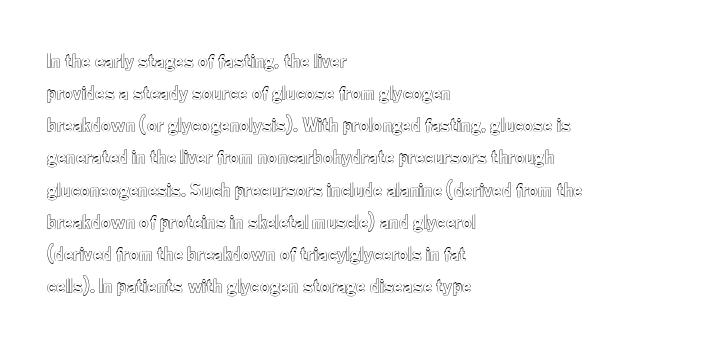
Q: Is the text italic (slanted)? A: No, it is upright.
Q: Is the text underlined? A: No.
Q: How is the paragraph aligned? A: Left-aligned.
Q: Is the spacing between letters normal or unusually wide? A: Normal.
Q: Is the spacing between lines tight, normal or loose? A: Normal.
